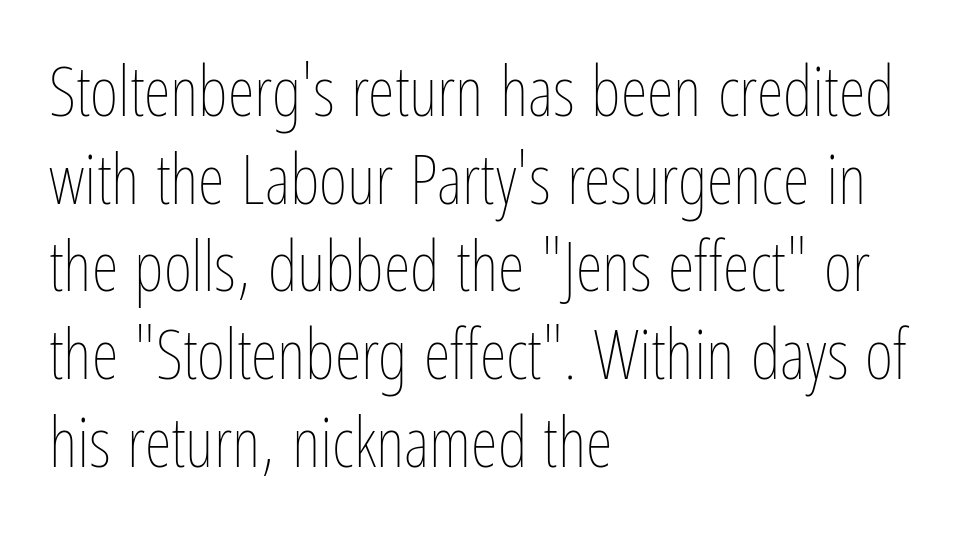
Stems here are at most as thick as an everyday book face. Quick note: not italic, upright. The vertical gap from one line to the next is medium. Check under the words: just untouched page. Nobody touched the tracking dial on this one.
